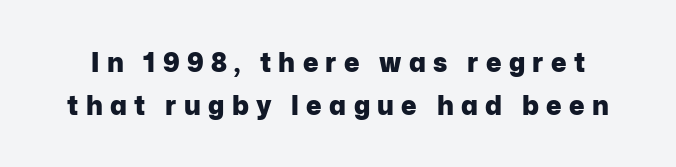
This is heavy type, rendered in bold. Here the glyphs are tracked loosely, breaking word shapes into spaced letters. Do the letters lean? They stand straight. Words float on clear page, feet unadorned. This block has exactly the height ordinary leading produces.
